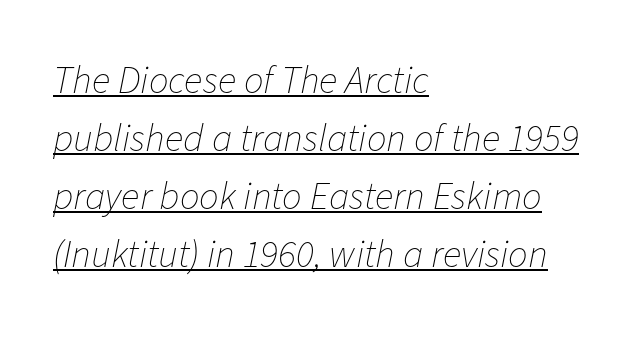
The image shows 39 px thin type, italic (leaning right); set left-aligned, normal line spacing (1.49x), normal letter spacing, underlined; low stroke contrast and a medium x-height.
